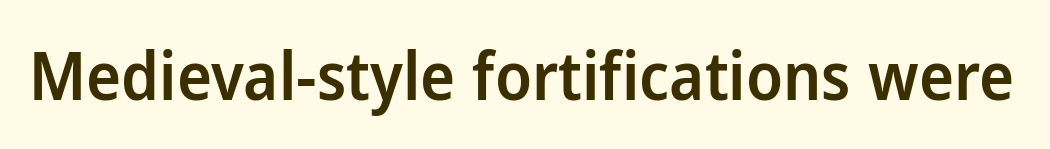
Q: Is the text bold? A: Semi-bold.
Q: Is the text italic (slanted)? A: No, it is upright.
Q: Is the typeface a serif or a sans-serif typeface? A: Sans-serif.
Q: Is the text underlined? A: No.
Q: Is the spacing between letters normal or unusually wide? A: Normal.
Q: Width (condensed, normal, or wide)? A: Normal.
Q: Stroke contrast? A: Low.
Q: x-height? A: Medium.
Q: Monospaced? A: No.
